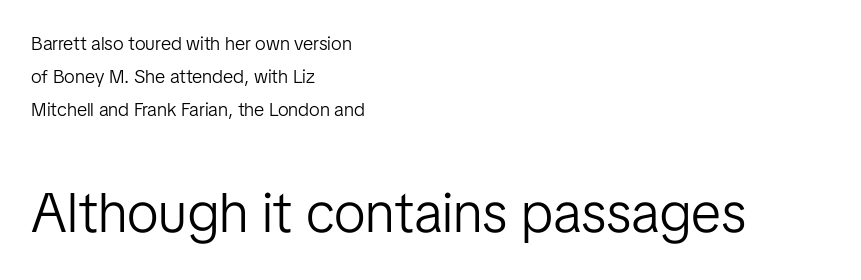
{"serif": "no", "italic": "no", "bold": "no", "weight": "light", "width": "normal", "stroke_contrast": "low", "x_height": "medium", "monospaced": "no", "underline": "no", "align": "left", "line_spacing_ratio": 1.75, "letter_spacing": "normal", "letter_spacing_em": 0.0, "larger_block": "second", "size_ratio": 2.95, "glyph_px": 56}
